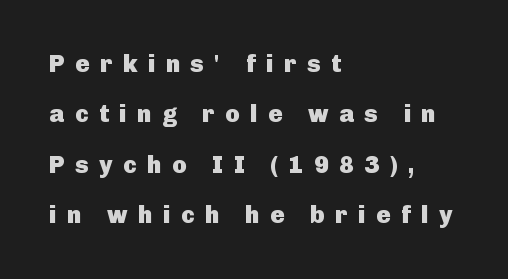
{"italic": "no", "bold": "yes", "underline": "no", "align": "left", "line_spacing": "loose", "line_spacing_ratio": 2.1, "letter_spacing": "wide", "letter_spacing_em": 0.44, "glyph_px": 24}
